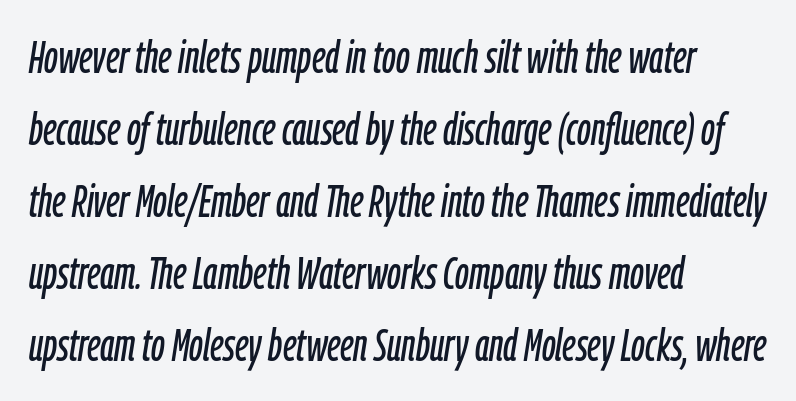
{"italic": "yes", "lean": "right", "slant_degrees": 9, "width": "condensed", "stroke_contrast": "low", "x_height": "medium", "monospaced": "no", "underline": "no", "align": "left", "line_spacing": "normal", "line_spacing_ratio": 1.6, "letter_spacing": "normal", "letter_spacing_em": 0.0, "glyph_px": 45}
